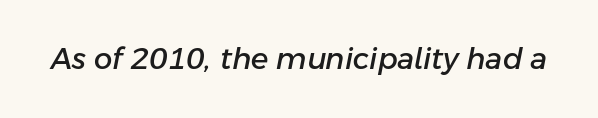
{"italic": "yes", "lean": "right", "slant_degrees": 11, "width": "normal", "stroke_contrast": "low", "x_height": "medium", "monospaced": "no", "underline": "no", "letter_spacing": "normal", "letter_spacing_em": 0.0, "glyph_px": 29}
